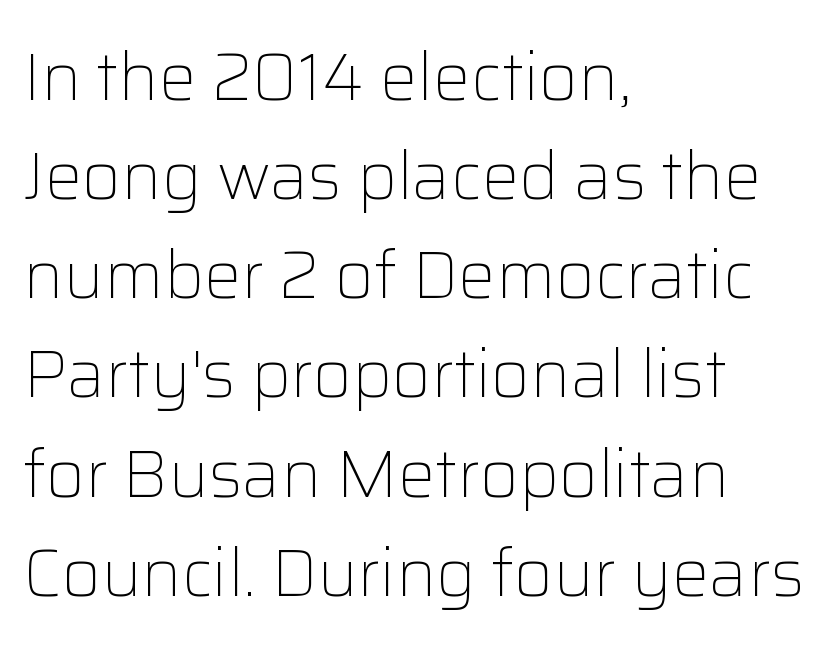
Q: Is the text bold? A: No.
Q: Is the text italic (slanted)? A: No, it is upright.
Q: Is the typeface a serif or a sans-serif typeface? A: Sans-serif.
Q: Is the text underlined? A: No.
Q: How is the paragraph aligned? A: Left-aligned.
Q: Is the spacing between letters normal or unusually wide? A: Normal.
Q: Is the spacing between lines tight, normal or loose? A: Normal.
Q: Width (condensed, normal, or wide)? A: Normal.
Q: Stroke contrast? A: Low.
Q: x-height? A: Medium.
Q: Monospaced? A: No.
